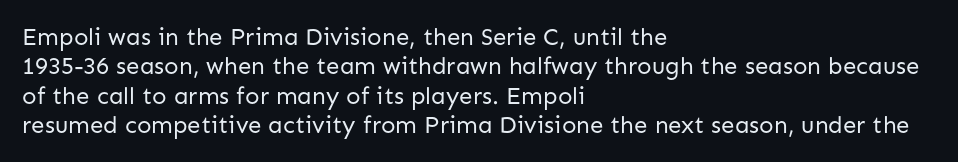
{"italic": "no", "bold": "no", "underline": "no", "align": "left", "line_spacing_ratio": 1.22, "letter_spacing": "normal", "letter_spacing_em": 0.0, "glyph_px": 24}
